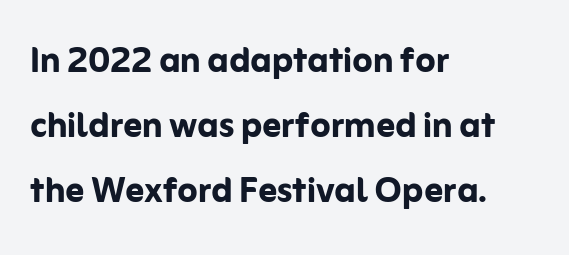
{"serif": "no", "italic": "no", "bold": "yes", "weight": "semibold", "width": "normal", "stroke_contrast": "low", "x_height": "medium", "monospaced": "no", "underline": "no", "align": "left", "line_spacing": "normal", "line_spacing_ratio": 1.41, "letter_spacing": "normal", "letter_spacing_em": 0.0, "glyph_px": 46}
